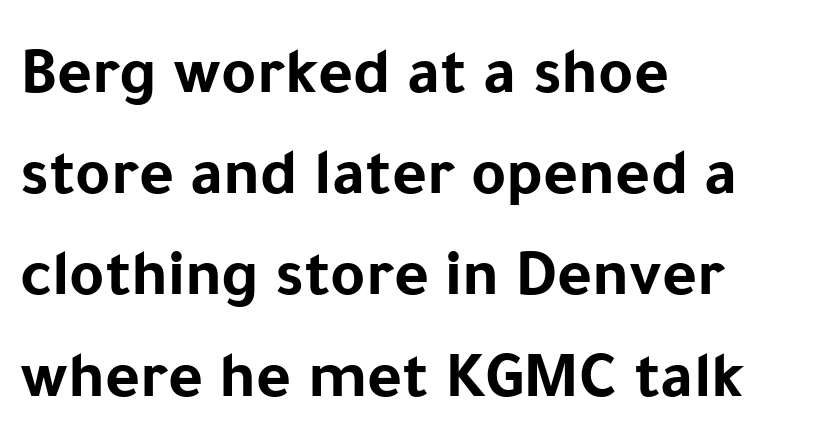
Quick note: interline space is typical. The glyphs in this specimen are sans serif. Is this a fixed-width face? No — the glyphs have proportional, varying widths. Heavy-handed strokes throughout: this text is bold. The passage is arranged the way most books set body copy — flush left.
